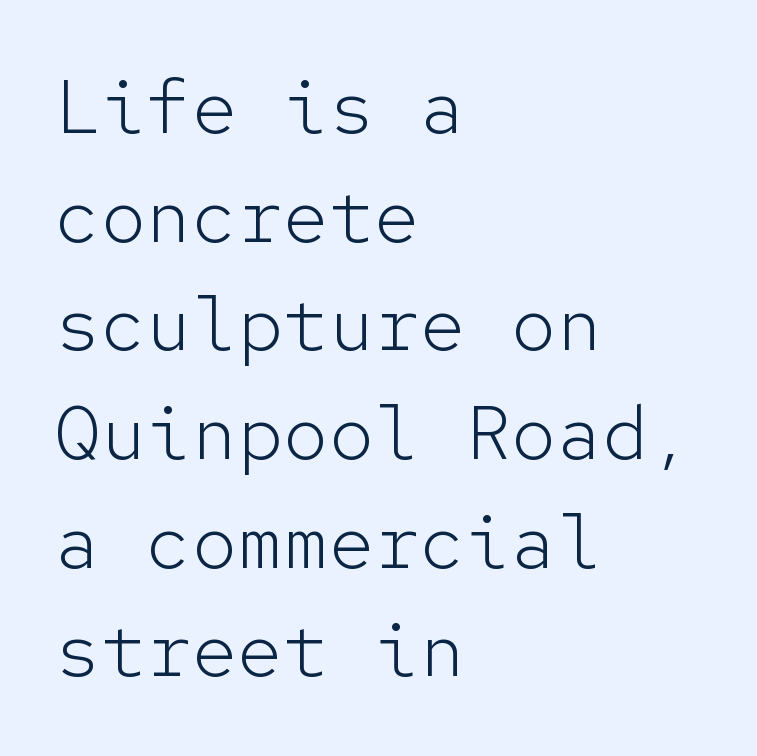
Each new line begins a customary step beneath the previous one. The horizontal fit of the characters is conventional and even. Is there any slant? The stems are plumb. On a weight scale, this lands at 450 or below. In terms of letterform style, serifs are entirely absent.
